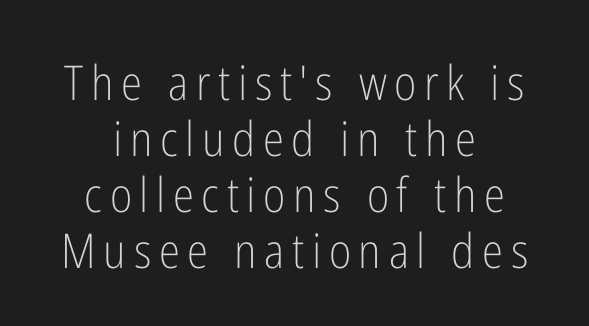
{"serif": "no", "italic": "no", "bold": "no", "weight": "light", "width": "condensed", "stroke_contrast": "low", "x_height": "medium", "monospaced": "no", "underline": "no", "align": "center", "line_spacing_ratio": 1.17, "glyph_px": 48}
